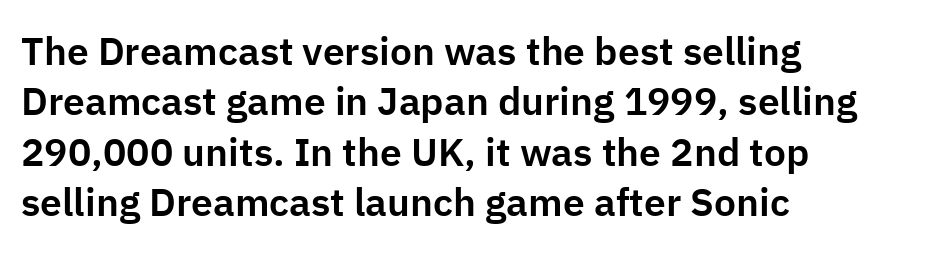
{"serif": "no", "italic": "no", "width": "normal", "stroke_contrast": "low", "x_height": "medium", "monospaced": "no", "underline": "no", "align": "left", "line_spacing": "normal", "line_spacing_ratio": 1.29, "letter_spacing": "normal", "letter_spacing_em": 0.0, "glyph_px": 39}
